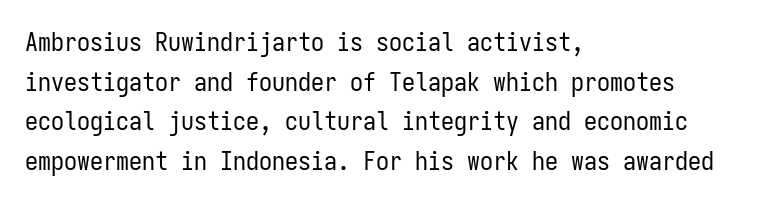
Q: Is the text bold? A: No.
Q: Is the text italic (slanted)? A: No, it is upright.
Q: Is the text underlined? A: No.
Q: How is the paragraph aligned? A: Left-aligned.
Q: Is the spacing between letters normal or unusually wide? A: Normal.
Q: Is the spacing between lines tight, normal or loose? A: Normal.
